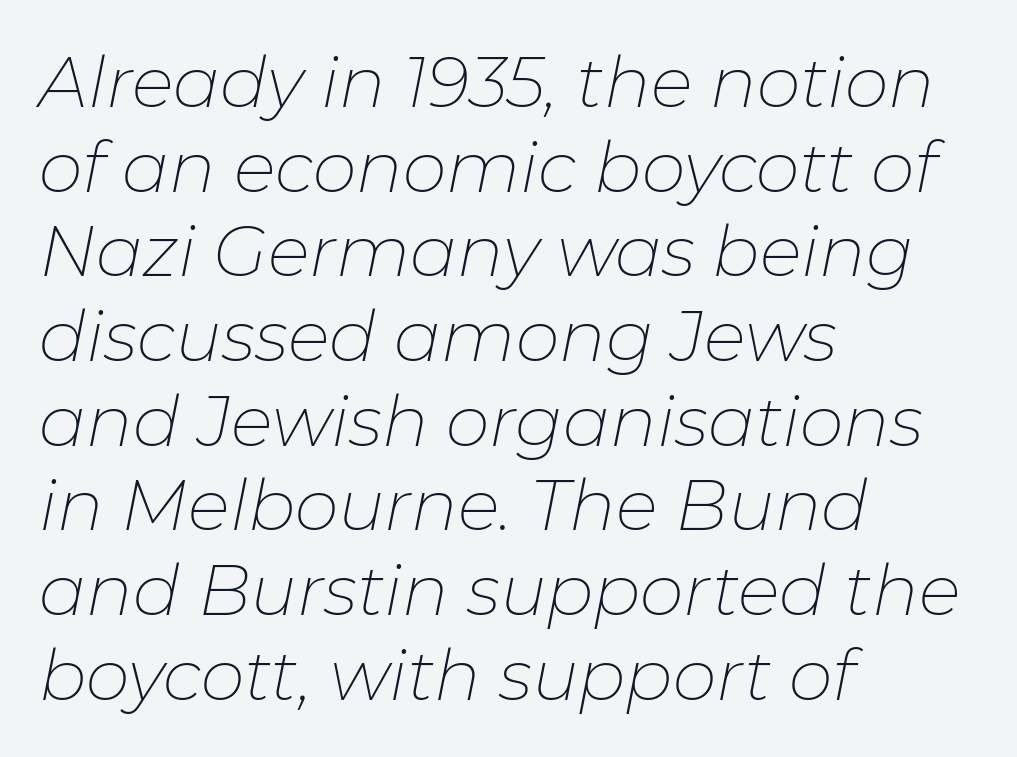
{"italic": "yes", "lean": "right", "slant_degrees": 11, "bold": "no", "weight": "thin", "width": "normal", "stroke_contrast": "low", "x_height": "medium", "monospaced": "no", "underline": "no", "align": "left", "line_spacing_ratio": 1.21, "letter_spacing": "normal", "letter_spacing_em": 0.0, "glyph_px": 70}
